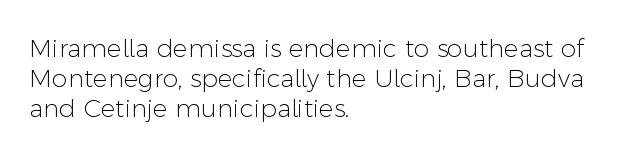
{"italic": "no", "bold": "no", "underline": "no", "align": "left", "line_spacing_ratio": 1.21, "letter_spacing": "normal", "letter_spacing_em": 0.0, "glyph_px": 25}
